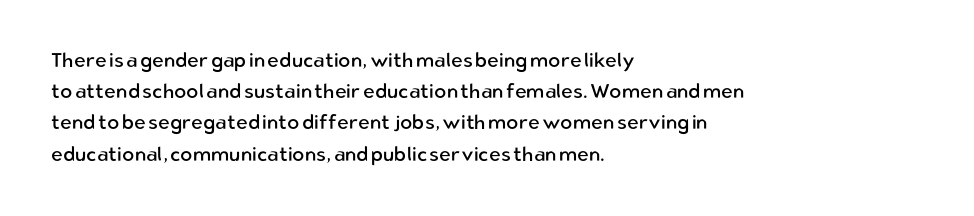
Between one letter and the next there's only the usual sliver of space. Letters rest on an invisible, unmarked baseline. Does the copy run flush right? No — it runs flush left. Nothing heavy about these letters — not bold at all.
